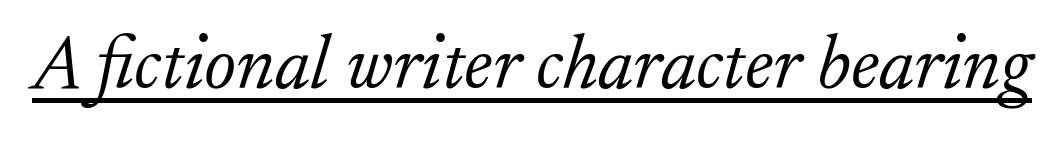
Q: Is the text bold? A: No.
Q: Is the text italic (slanted)? A: Yes, it leans right by about 17 degrees.
Q: Is the typeface a serif or a sans-serif typeface? A: Serif.
Q: Is the text underlined? A: Yes.
Q: Is the spacing between letters normal or unusually wide? A: Normal.
Q: Width (condensed, normal, or wide)? A: Normal.
Q: Stroke contrast? A: Low.
Q: x-height? A: Small.
Q: Monospaced? A: No.
